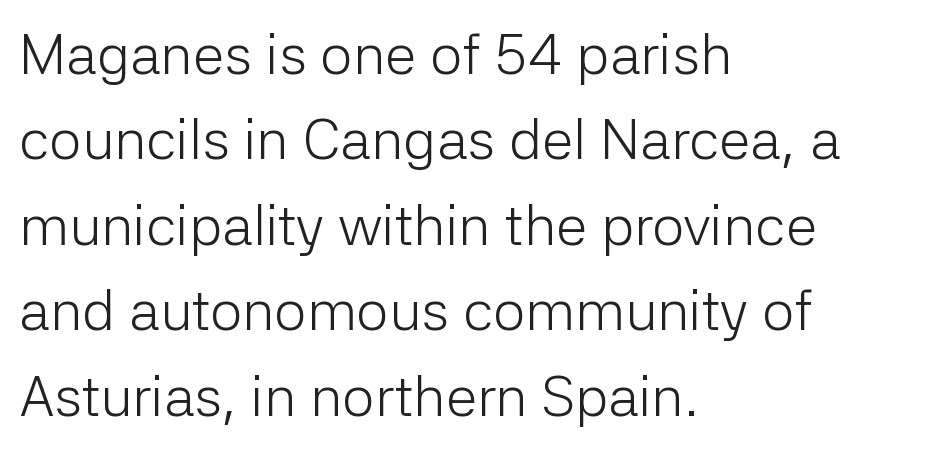
The image shows 57 px light sans-serif type, upright; set left-aligned, normal line spacing (1.5x), normal letter spacing, not underlined; low stroke contrast and a medium x-height.
